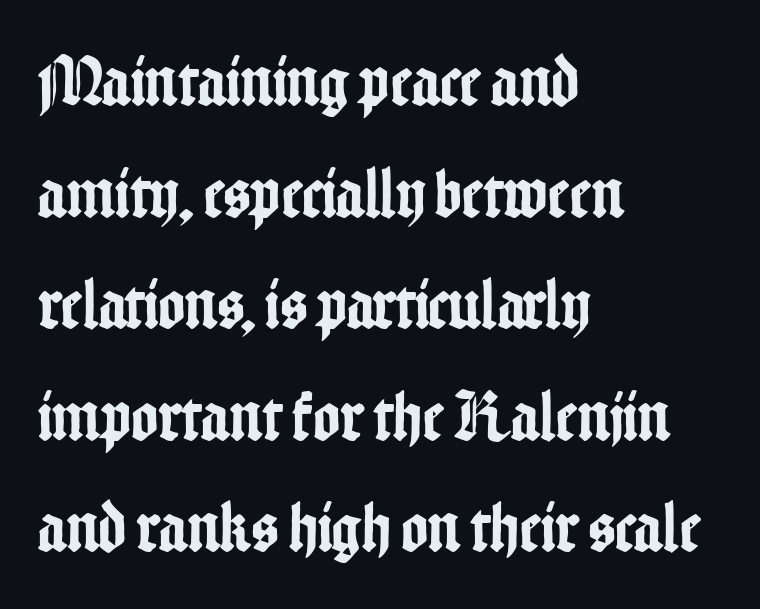
Q: Is the text italic (slanted)? A: No, it is upright.
Q: Is the typeface a serif or a sans-serif typeface? A: Sans-serif.
Q: Is the text underlined? A: No.
Q: How is the paragraph aligned? A: Left-aligned.
Q: Is the spacing between letters normal or unusually wide? A: Normal.
Q: Is the spacing between lines tight, normal or loose? A: Normal.
Q: Width (condensed, normal, or wide)? A: Condensed.
Q: Stroke contrast? A: Low.
Q: x-height? A: Medium.
Q: Monospaced? A: No.
